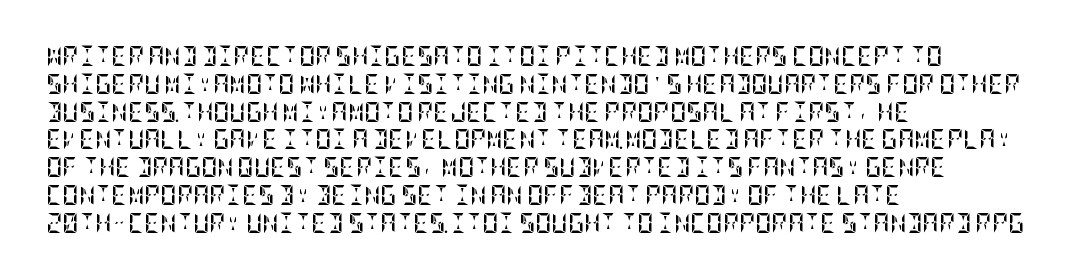
Is there any slant? The stems are plumb. Notice how thick the strokes are: this is what a full bold looks like. The vertical gap from one line to the next is medium. Leftover space on each line is placed entirely after the last word. The zone under the glyphs is completely vacant.
